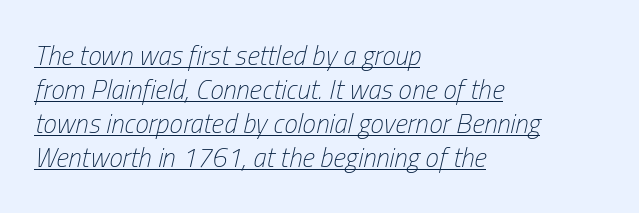
The image shows 27 px text type, italic (leaning right); set left-aligned, normal line spacing (1.26x), normal letter spacing, underlined.
